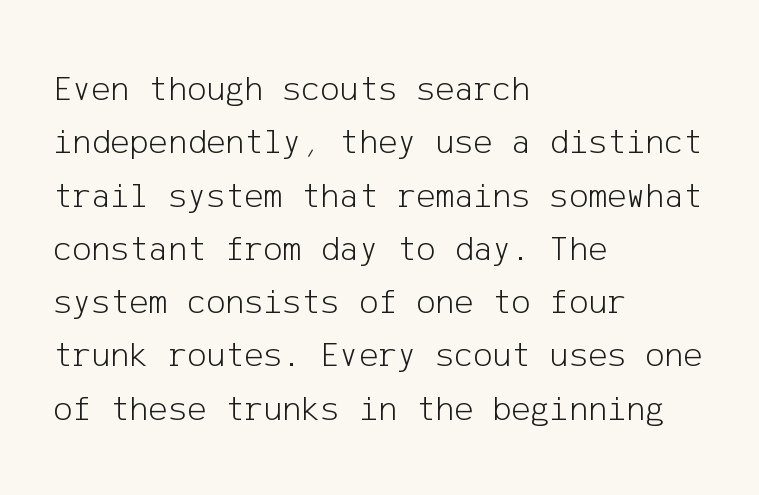
Q: Is the text bold? A: No.
Q: Is the text italic (slanted)? A: No, it is upright.
Q: Is the typeface a serif or a sans-serif typeface? A: Sans-serif.
Q: Is the text underlined? A: No.
Q: How is the paragraph aligned? A: Left-aligned.
Q: Is the spacing between letters normal or unusually wide? A: Normal.
Q: Is the spacing between lines tight, normal or loose? A: Normal.
Q: Width (condensed, normal, or wide)? A: Normal.
Q: Stroke contrast? A: Low.
Q: x-height? A: Medium.
